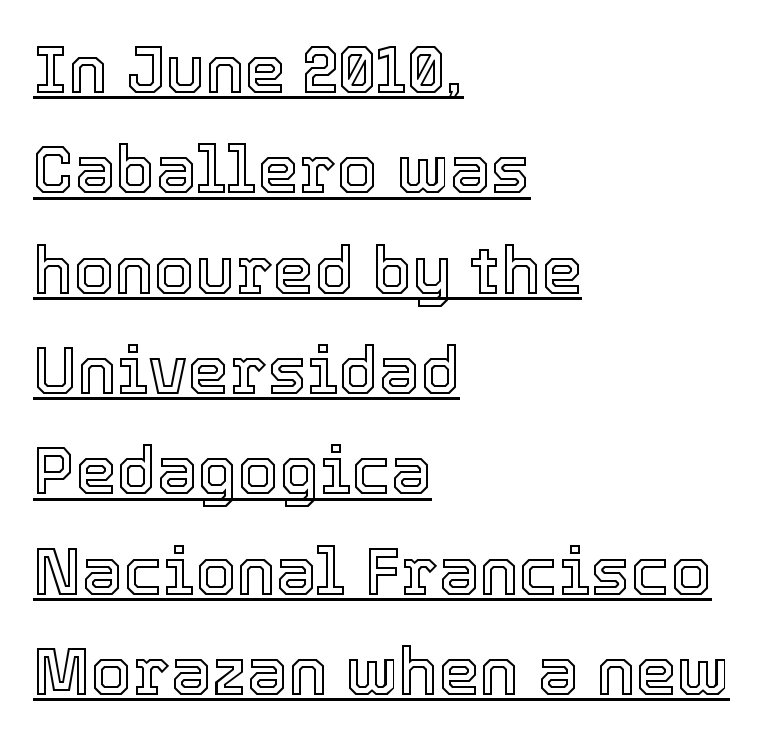
The image shows 66 px text type, upright; set left-aligned, normal line spacing (1.52x), normal letter spacing, underlined; a medium x-height.
